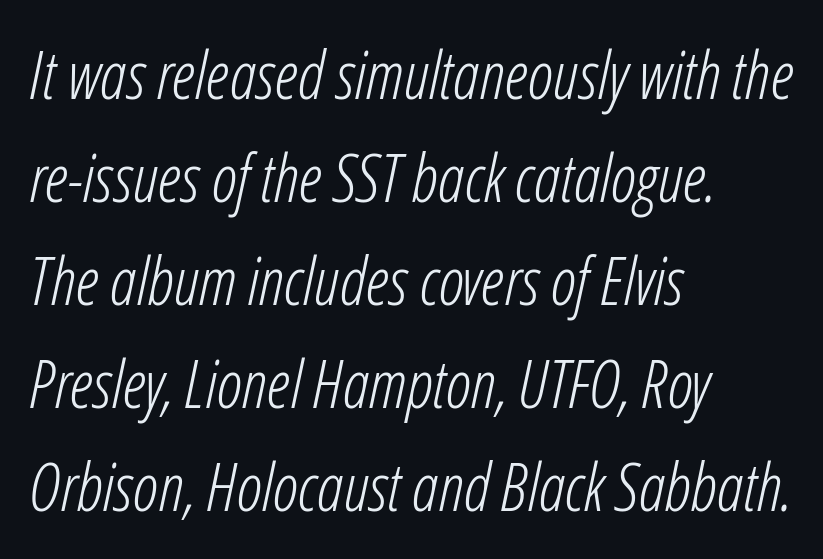
Q: Is the text bold? A: No.
Q: Is the text italic (slanted)? A: Yes, it leans right by about 12 degrees.
Q: Is the text underlined? A: No.
Q: How is the paragraph aligned? A: Left-aligned.
Q: Is the spacing between letters normal or unusually wide? A: Normal.
Q: Is the spacing between lines tight, normal or loose? A: Normal.
Q: Width (condensed, normal, or wide)? A: Condensed.
Q: Stroke contrast? A: Low.
Q: x-height? A: Medium.
Q: Monospaced? A: No.
